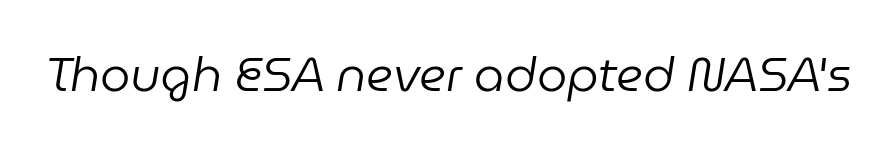
In terms of posture, this sample is oblique. Tracking value appears to be zero — textbook default spacing. The letters advance in unequal steps, a hallmark of proportional type. Think standard paragraph weight, or any step lighter than that. The space beneath each line is pristine and unruled.
